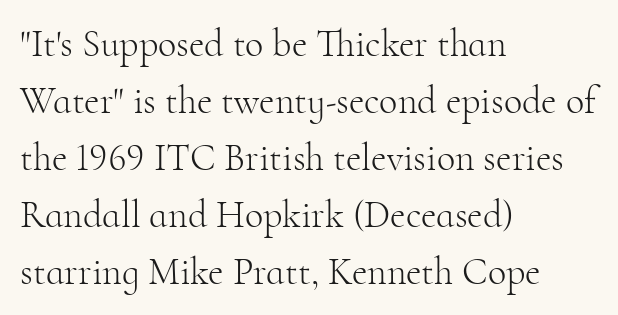
{"serif": "yes", "italic": "no", "bold": "no", "weight": "light", "width": "normal", "stroke_contrast": "high", "x_height": "small", "monospaced": "no", "underline": "no", "align": "left", "line_spacing": "normal", "line_spacing_ratio": 1.5, "letter_spacing": "normal", "letter_spacing_em": 0.0, "glyph_px": 38}
